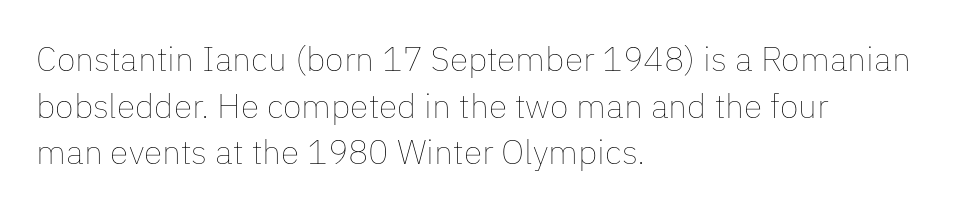
{"italic": "no", "bold": "no", "weight": "thin", "width": "normal", "stroke_contrast": "low", "x_height": "medium", "monospaced": "no", "underline": "no", "align": "left", "line_spacing": "normal", "line_spacing_ratio": 1.37, "letter_spacing": "normal", "letter_spacing_em": 0.0, "glyph_px": 34}
